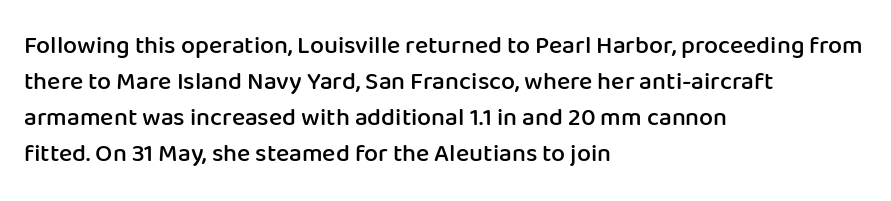
The image shows 25 px text type, upright; set left-aligned, normal line spacing (1.44x), normal letter spacing, not underlined.
